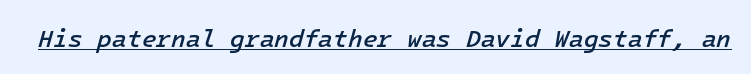
How heavy is the stroke? Medium-heavy — a semibold, shy of bold. The lettering is marked with a stroke running underneath it. The passage shown has conventional tracking throughout. This is oblique type, the kind used for emphasis or titles.
